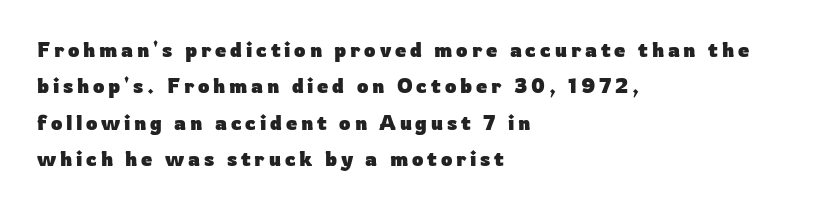
{"italic": "no", "bold": "yes", "underline": "no", "align": "left", "line_spacing_ratio": 1.82, "glyph_px": 20}
